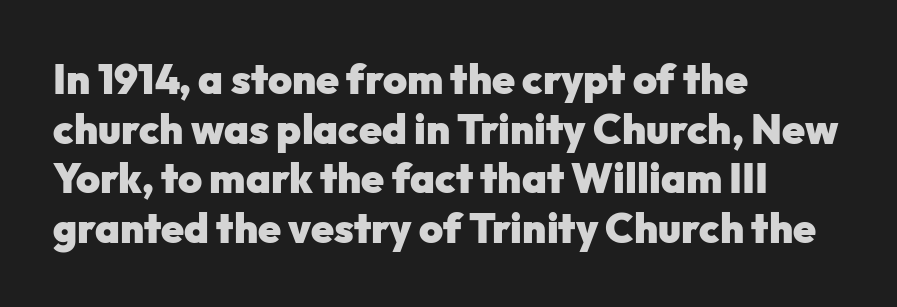
This rendering features lettering with no underline. Vertical strokes here are truly vertical. Varying glyph widths throughout — classic text-font behaviour. Here the glyphs are tracked normally, forming tight word shapes. Line starts are locked; line ends wander.
